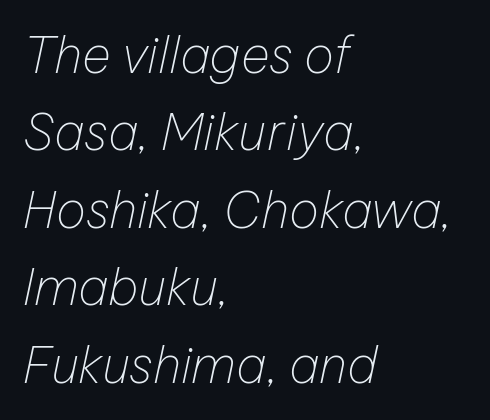
The image shows 50 px thin type, italic (leaning right); set left-aligned, normal line spacing (1.55x), normal letter spacing, not underlined; low stroke contrast and a medium x-height.
